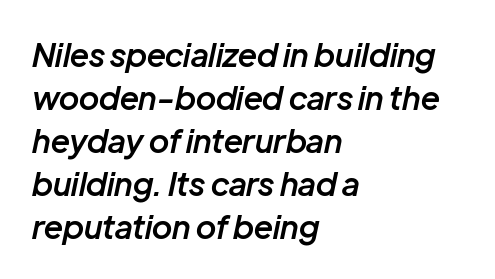
Q: Is the text bold? A: Semi-bold.
Q: Is the text italic (slanted)? A: Yes, it leans right by about 12 degrees.
Q: Is the text underlined? A: No.
Q: How is the paragraph aligned? A: Left-aligned.
Q: Is the spacing between letters normal or unusually wide? A: Normal.
Q: Is the spacing between lines tight, normal or loose? A: Normal.
Q: Width (condensed, normal, or wide)? A: Normal.
Q: Stroke contrast? A: Low.
Q: x-height? A: Medium.
Q: Monospaced? A: No.
